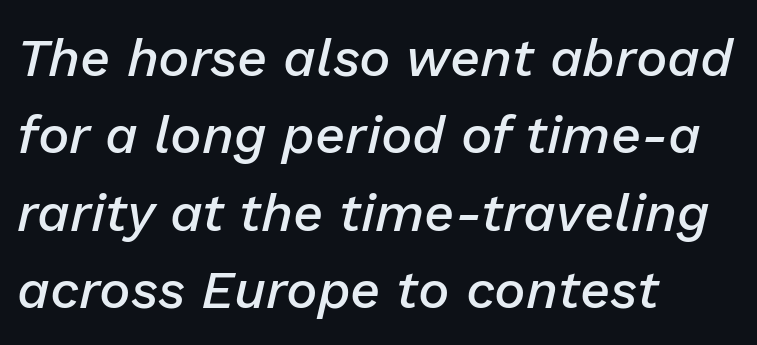
{"italic": "yes", "lean": "right", "slant_degrees": 13, "bold": "semi", "weight": "semibold", "width": "normal", "stroke_contrast": "low", "x_height": "medium", "monospaced": "no", "underline": "no", "align": "left", "line_spacing": "normal", "line_spacing_ratio": 1.46, "letter_spacing": "normal", "letter_spacing_em": 0.0, "glyph_px": 53}
